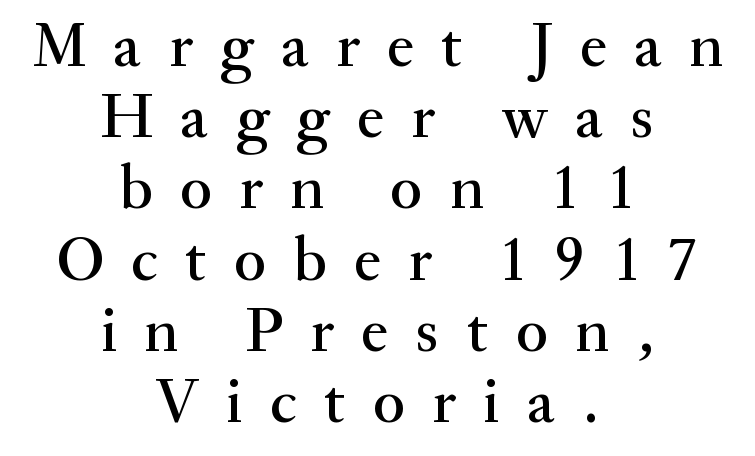
{"serif": "yes", "italic": "no", "width": "normal", "stroke_contrast": "medium", "x_height": "small", "monospaced": "no", "underline": "no", "align": "center", "line_spacing": "tight", "line_spacing_ratio": 1.13, "letter_spacing": "wide", "letter_spacing_em": 0.43, "glyph_px": 63}
